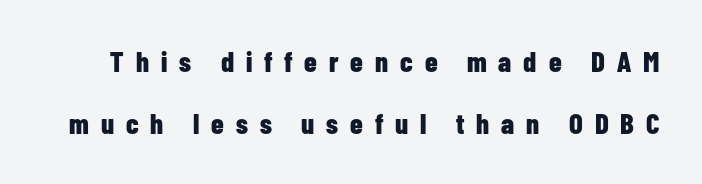
The image shows 29 px bold, condensed sans-serif type, upright; set loose line spacing (2.15x), unusually wide letter spacing (+0.41 em), not underlined; low stroke contrast and a medium x-height.
